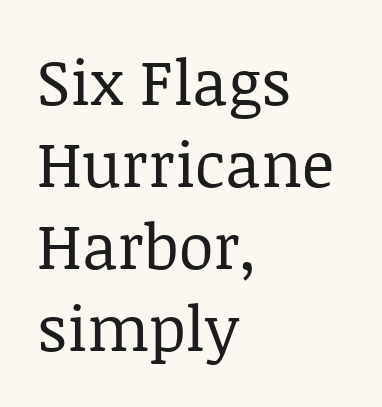
Q: Is the text bold? A: No.
Q: Is the text italic (slanted)? A: No, it is upright.
Q: Is the typeface a serif or a sans-serif typeface? A: Serif.
Q: Is the text underlined? A: No.
Q: How is the paragraph aligned? A: Left-aligned.
Q: Is the spacing between letters normal or unusually wide? A: Normal.
Q: Is the spacing between lines tight, normal or loose? A: Normal.
Q: Width (condensed, normal, or wide)? A: Normal.
Q: Stroke contrast? A: Low.
Q: x-height? A: Large.
Q: Monospaced? A: No.
